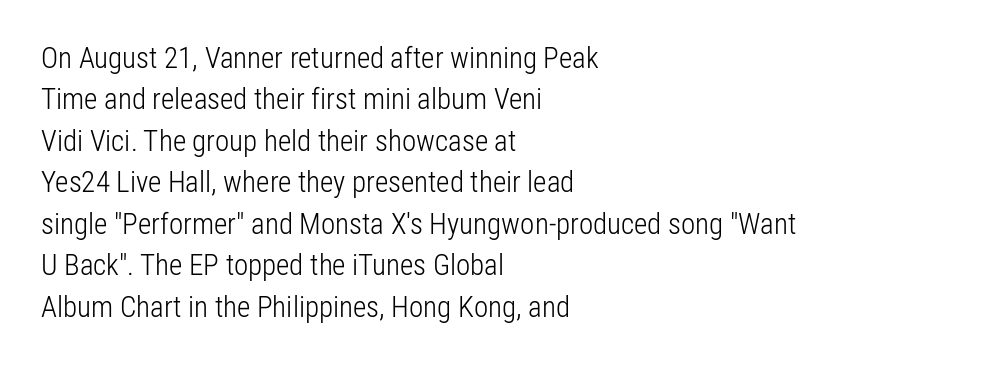
Looks like regular typesetting: each glyph gets only the width it needs. One glance says typical: line gaps are just what's usual. The paragraph has a hard left edge and a soft right edge. Posture: upright roman. Weight: regular or lighter.
